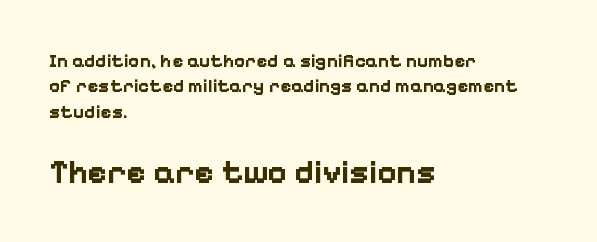
Visually the block forms a straight wall on the left and a jagged coastline on the right. The lettering stays uniformly vertical, giving the passage a roman look. Between one letter and the next there's only the usual sliver of space. The rows are spaced the way most documents space them.
